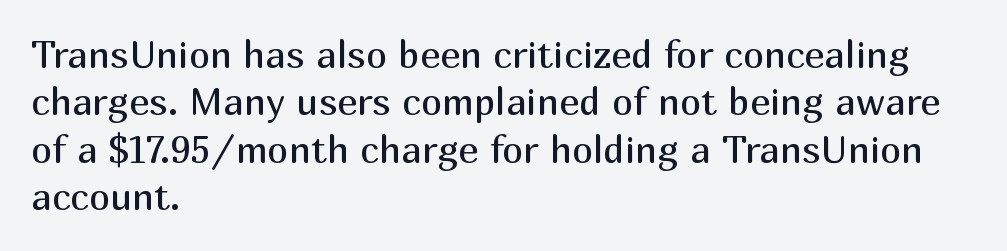
Q: Is the text bold? A: No.
Q: Is the text italic (slanted)? A: No, it is upright.
Q: Is the typeface a serif or a sans-serif typeface? A: Sans-serif.
Q: Is the text underlined? A: No.
Q: How is the paragraph aligned? A: Left-aligned.
Q: Is the spacing between letters normal or unusually wide? A: Normal.
Q: Is the spacing between lines tight, normal or loose? A: Normal.
Q: Width (condensed, normal, or wide)? A: Normal.
Q: Stroke contrast? A: Medium.
Q: x-height? A: Medium.
Q: Monospaced? A: No.
